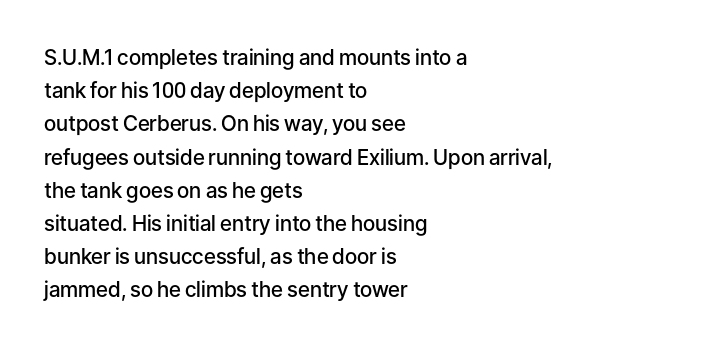
{"italic": "no", "bold": "semi", "underline": "no", "align": "left", "line_spacing": "normal", "line_spacing_ratio": 1.58, "letter_spacing": "normal", "letter_spacing_em": 0.0, "glyph_px": 21}
